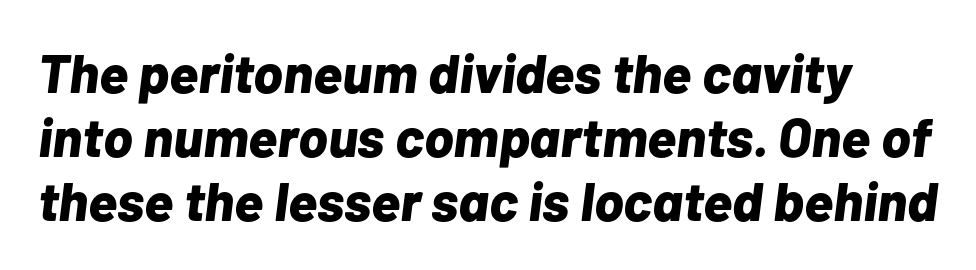
{"italic": "yes", "lean": "right", "slant_degrees": 7, "bold": "yes", "weight": "bold", "width": "normal", "stroke_contrast": "low", "x_height": "medium", "monospaced": "no", "underline": "no", "line_spacing_ratio": 1.16, "letter_spacing": "normal", "letter_spacing_em": 0.0, "glyph_px": 55}
